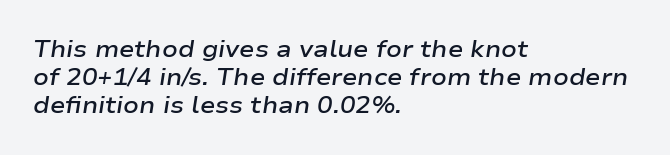
{"italic": "yes", "lean": "right", "slant_degrees": 9, "bold": "semi", "underline": "no", "align": "left", "line_spacing_ratio": 1.21, "letter_spacing": "normal", "letter_spacing_em": 0.0, "glyph_px": 23}
